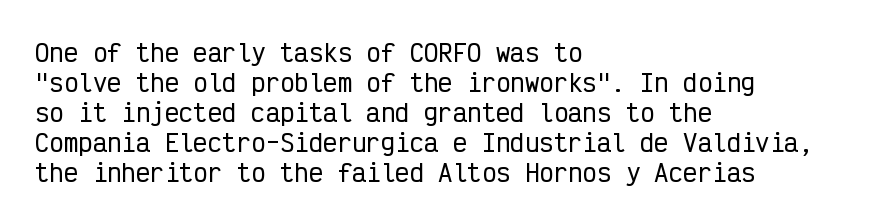
Q: Is the text italic (slanted)? A: No, it is upright.
Q: Is the text underlined? A: No.
Q: How is the paragraph aligned? A: Left-aligned.
Q: Is the spacing between letters normal or unusually wide? A: Normal.
Q: Is the spacing between lines tight, normal or loose? A: Normal.
